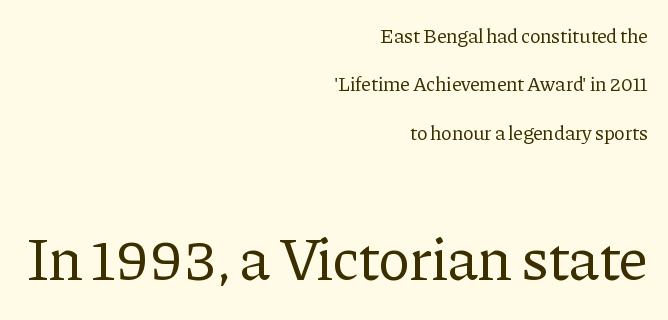
This sample is right-justified, so line beginnings fall wherever the words allow. The rendering shows small feet on the letterforms — a serif design. Unbolded letterforms with no extra heft. Which of the two is more prominent by size? The second, at the bottom.
